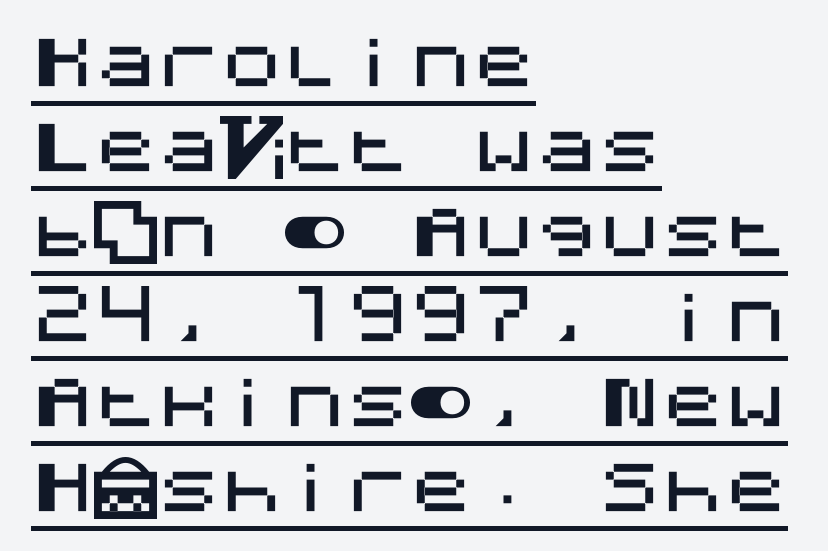
The image shows 63 px sans-serif type, upright; set left-aligned, normal line spacing (1.35x), normal letter spacing, underlined; medium stroke contrast and a large x-height.
